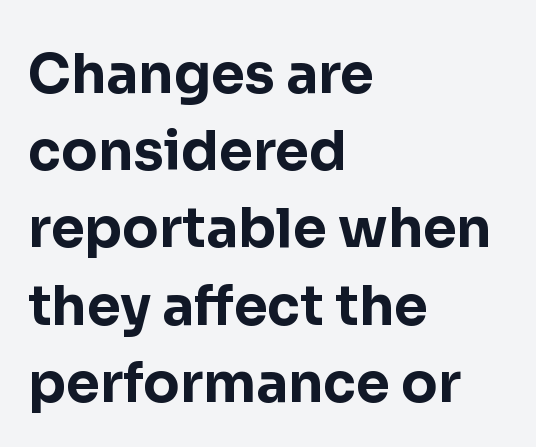
{"serif": "no", "italic": "no", "bold": "yes", "weight": "bold", "width": "normal", "stroke_contrast": "low", "x_height": "medium", "monospaced": "no", "underline": "no", "align": "left", "line_spacing": "normal", "line_spacing_ratio": 1.43, "letter_spacing": "normal", "letter_spacing_em": 0.0, "glyph_px": 54}
